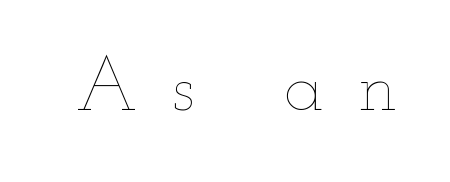
Q: Is the text bold? A: No.
Q: Is the text italic (slanted)? A: No, it is upright.
Q: Is the text underlined? A: No.
Q: Is the spacing between letters normal or unusually wide? A: Unusually wide.
Q: Width (condensed, normal, or wide)? A: Wide.
Q: Stroke contrast? A: Low.
Q: x-height? A: Small.
Q: Monospaced? A: No.
